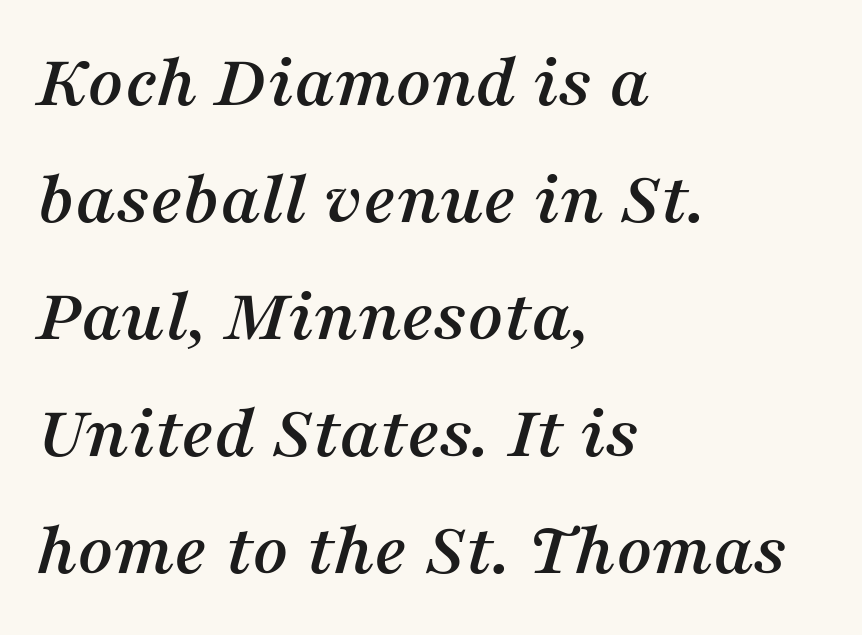
Q: Is the text italic (slanted)? A: Yes, it leans right by about 16 degrees.
Q: Is the typeface a serif or a sans-serif typeface? A: Serif.
Q: Is the text underlined? A: No.
Q: How is the paragraph aligned? A: Left-aligned.
Q: Is the spacing between letters normal or unusually wide? A: Normal.
Q: Is the spacing between lines tight, normal or loose? A: Normal.
Q: Width (condensed, normal, or wide)? A: Normal.
Q: Stroke contrast? A: Medium.
Q: x-height? A: Medium.
Q: Monospaced? A: No.
